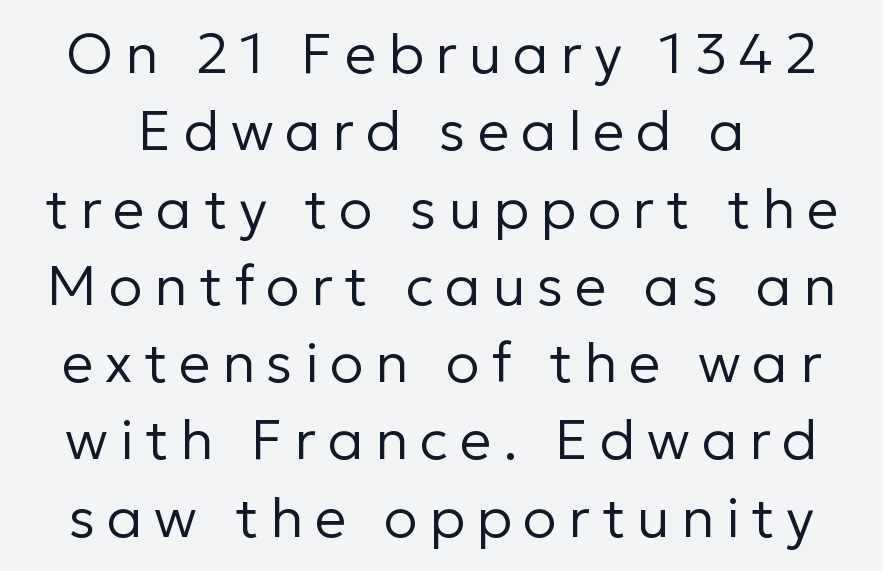
The letters are spread apart with noticeably loose tracking. The glyphs are unaccompanied by any horizontal stroke below them. This is not heavy type; no bold has been used. The lines sit at an ordinary, default distance from one another. Varying glyph widths throughout — classic text-font behaviour.
